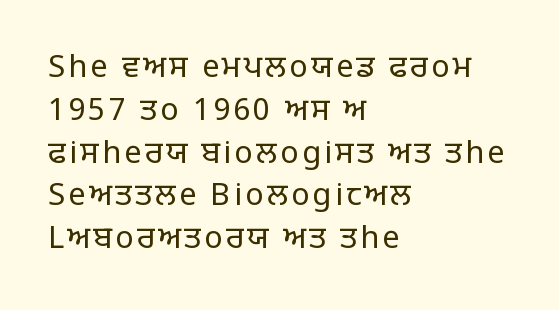
Q: Is the text bold? A: No.
Q: Is the text italic (slanted)? A: No, it is upright.
Q: Is the typeface a serif or a sans-serif typeface? A: Sans-serif.
Q: Is the text underlined? A: No.
Q: How is the paragraph aligned? A: Left-aligned.
Q: Is the spacing between lines tight, normal or loose? A: Normal.
Q: Width (condensed, normal, or wide)? A: Normal.
Q: Stroke contrast? A: Low.
Q: x-height? A: Large.
Q: Monospaced? A: No.
